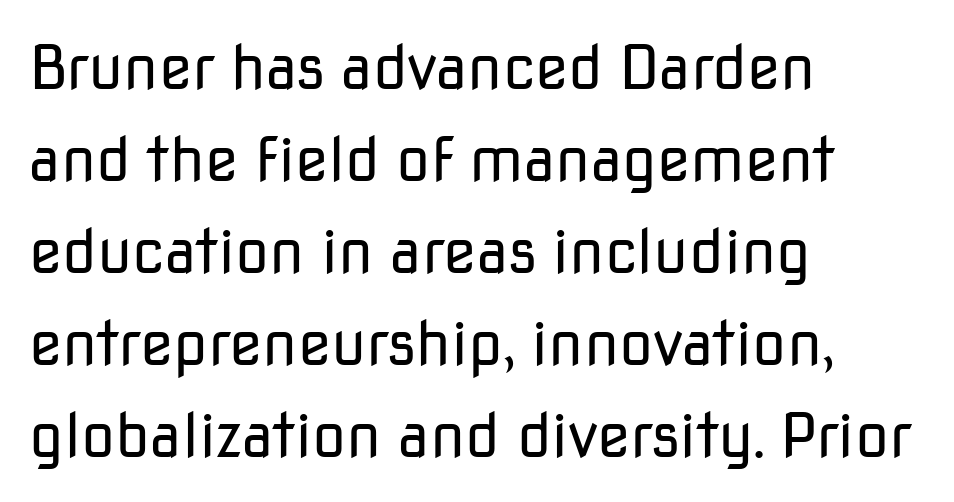
{"serif": "no", "italic": "no", "bold": "no", "weight": "regular", "width": "normal", "stroke_contrast": "low", "x_height": "medium", "monospaced": "no", "underline": "no", "align": "left", "line_spacing": "normal", "line_spacing_ratio": 1.51, "letter_spacing": "normal", "letter_spacing_em": 0.0, "glyph_px": 61}
